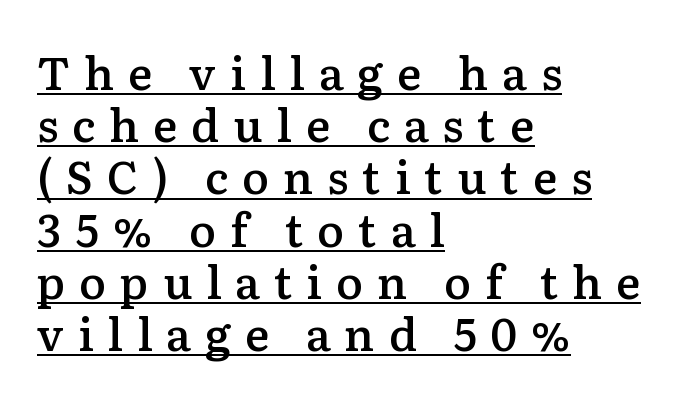
Q: Is the text bold? A: Semi-bold.
Q: Is the text italic (slanted)? A: No, it is upright.
Q: Is the typeface a serif or a sans-serif typeface? A: Serif.
Q: Is the text underlined? A: Yes.
Q: How is the paragraph aligned? A: Left-aligned.
Q: Is the spacing between letters normal or unusually wide? A: Unusually wide.
Q: Width (condensed, normal, or wide)? A: Normal.
Q: Stroke contrast? A: Low.
Q: x-height? A: Medium.
Q: Monospaced? A: No.
